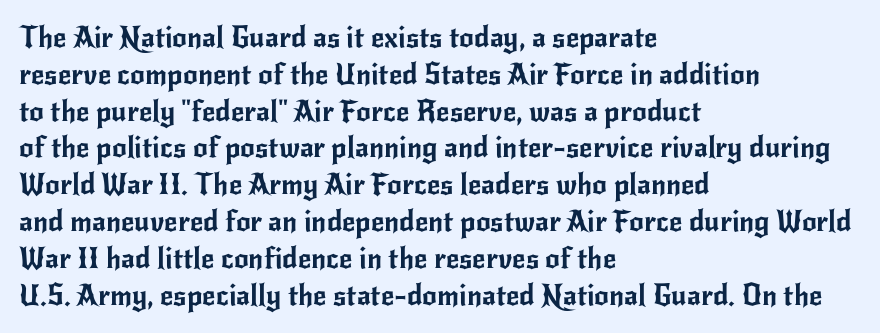
{"serif": "no", "italic": "no", "width": "normal", "stroke_contrast": "low", "x_height": "small", "monospaced": "no", "underline": "no", "align": "left", "line_spacing": "normal", "line_spacing_ratio": 1.27, "letter_spacing": "normal", "letter_spacing_em": 0.0, "glyph_px": 29}
